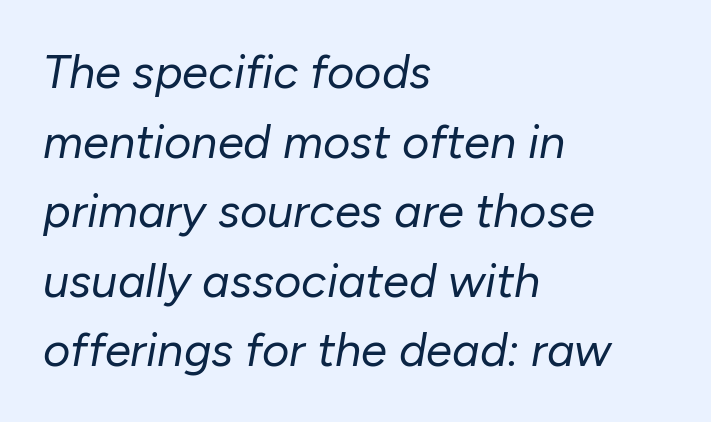
Q: Is the text bold? A: No.
Q: Is the text italic (slanted)? A: Yes, it leans right by about 10 degrees.
Q: Is the text underlined? A: No.
Q: How is the paragraph aligned? A: Left-aligned.
Q: Is the spacing between letters normal or unusually wide? A: Normal.
Q: Is the spacing between lines tight, normal or loose? A: Normal.
Q: Width (condensed, normal, or wide)? A: Normal.
Q: Stroke contrast? A: Low.
Q: x-height? A: Medium.
Q: Monospaced? A: No.
